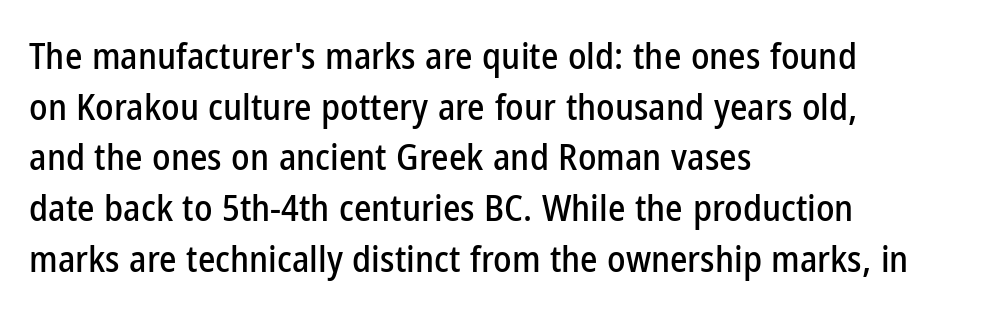
The image shows 37 px condensed sans-serif type, upright; set left-aligned, normal line spacing (1.37x), normal letter spacing, not underlined; low stroke contrast and a medium x-height.
